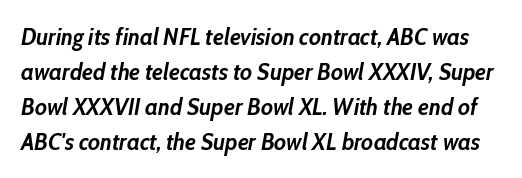
The image shows 24 px bold type, italic (leaning right); set normal line spacing (1.46x), normal letter spacing, not underlined.
